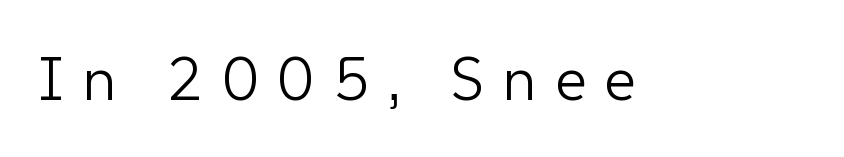
{"serif": "no", "italic": "no", "bold": "no", "weight": "light", "width": "normal", "stroke_contrast": "low", "x_height": "medium", "monospaced": "no", "underline": "no", "letter_spacing": "wide", "letter_spacing_em": 0.29, "glyph_px": 62}
